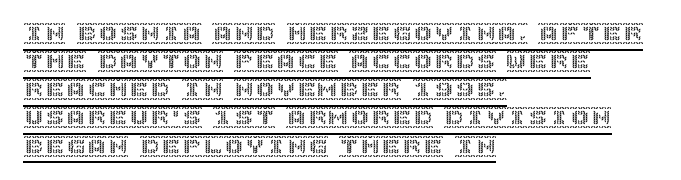
The image shows 21 px text type, upright; set left-aligned, normal line spacing (1.34x), normal letter spacing, underlined.
